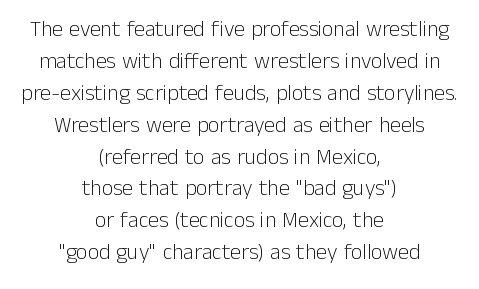
{"italic": "no", "bold": "no", "underline": "no", "align": "center", "line_spacing": "normal", "line_spacing_ratio": 1.45, "letter_spacing": "normal", "letter_spacing_em": 0.0, "glyph_px": 22}
